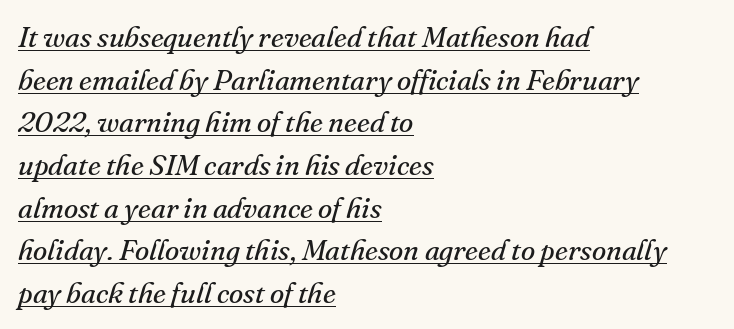
Is this a heavy cut? Hardly; it is regular or lighter. Leading: standard. The characters display serif detailing at their extremities. Italic: yes, the glyphs are oblique. Compared with a centered layout, this one pins lines to the left instead. Glance below the letters and you will spot a drawn line.
